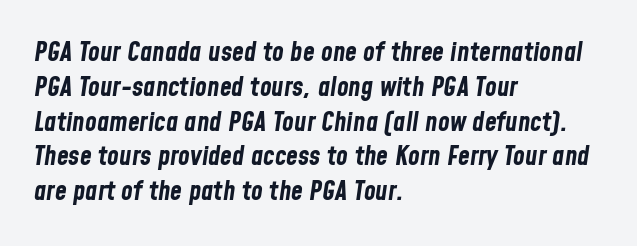
Short note: letters normally spaced. These lines are set flush left with a ragged right edge. Emphasis by weight is at full strength: bold. Students, observe: this is what conventionally led text looks like. The specimen omits any rule beneath the text block's lines.
